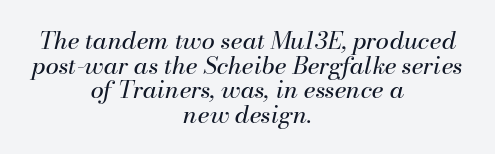
The setting favours the middle, as headings and verse often do. Unmarked baselines from the first word to the last. What stands out about the letter spacing? Nothing — it is the standard amount. The space between consecutive lines is stingy.
